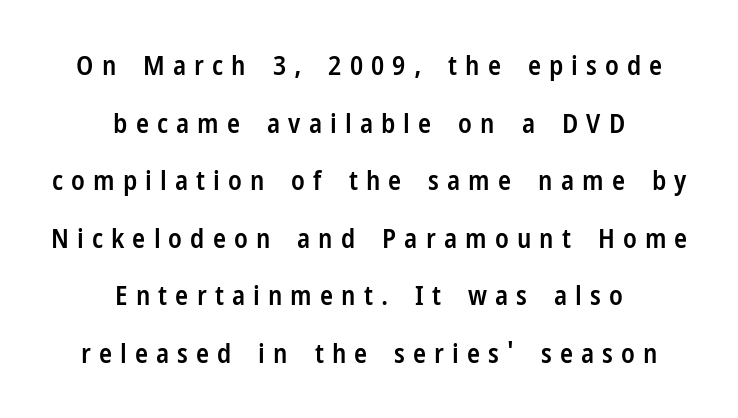
The image shows 27 px text type, upright; set centered, loose line spacing (2.13x), unusually wide letter spacing (+0.3 em), not underlined.
